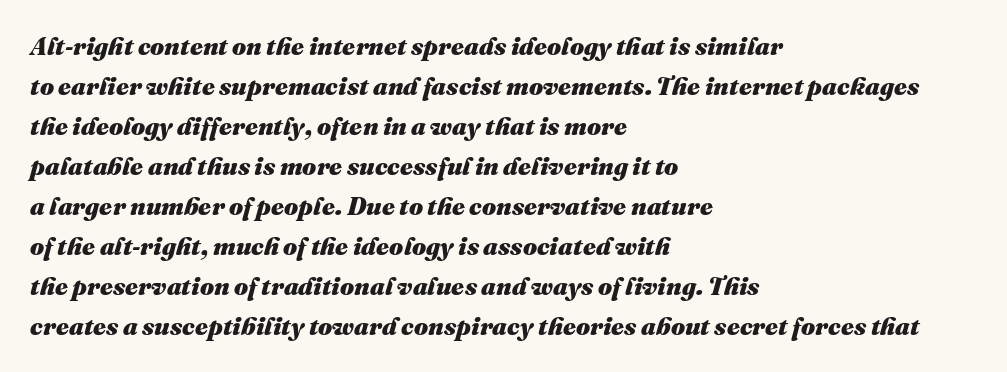
{"italic": "yes", "lean": "right", "slant_degrees": 16, "bold": "yes", "underline": "no", "align": "left", "line_spacing": "normal", "line_spacing_ratio": 1.6, "letter_spacing": "normal", "letter_spacing_em": 0.0, "glyph_px": 25}
